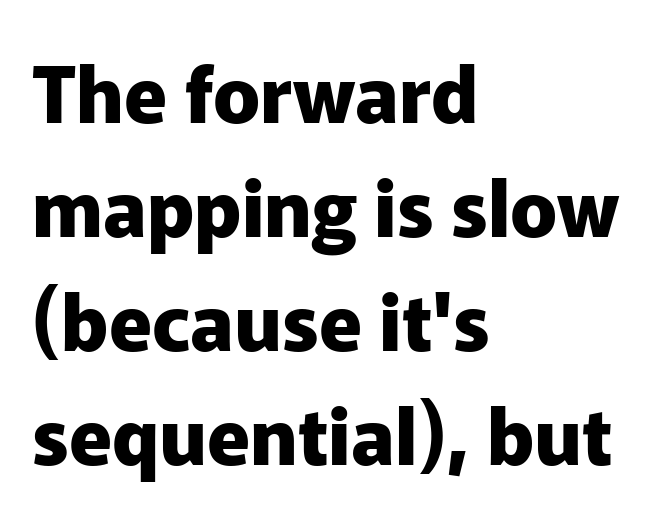
{"serif": "no", "italic": "no", "bold": "yes", "weight": "heavy", "width": "normal", "stroke_contrast": "low", "x_height": "medium", "monospaced": "no", "underline": "no", "align": "left", "line_spacing": "normal", "line_spacing_ratio": 1.46, "letter_spacing": "normal", "letter_spacing_em": 0.0, "glyph_px": 78}
